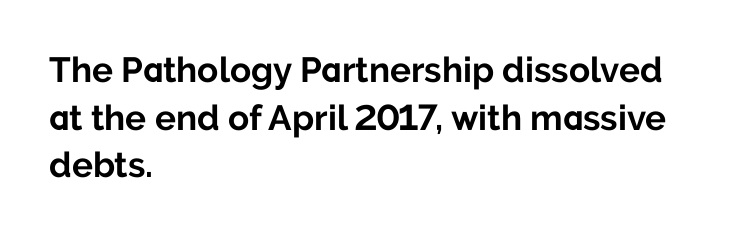
{"serif": "no", "italic": "no", "bold": "yes", "weight": "bold", "width": "normal", "stroke_contrast": "low", "x_height": "medium", "monospaced": "no", "underline": "no", "align": "left", "line_spacing": "normal", "line_spacing_ratio": 1.36, "letter_spacing": "normal", "letter_spacing_em": 0.0, "glyph_px": 35}
